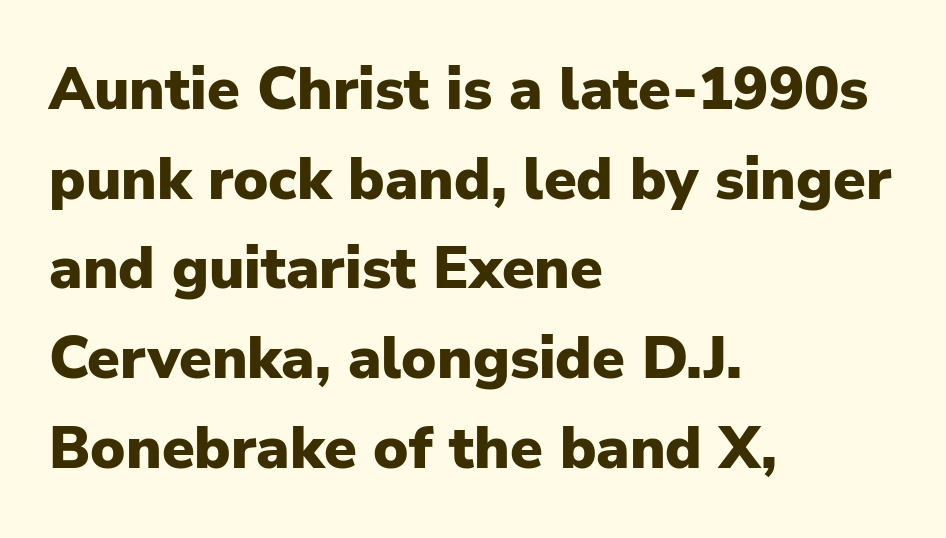
Every row of glyphs begins at an identical x-position on the left. Words appear dense and cohesive because spacing is normal. The foot of each line stays bare and open. The rows are spaced the way most documents space them.
